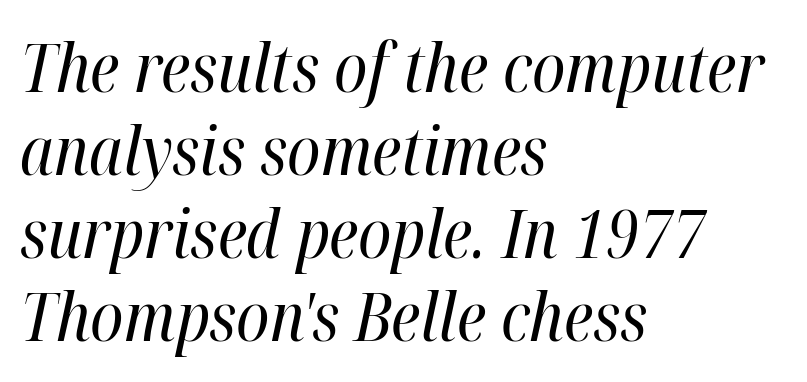
Descenders are the only things crossing below the line. The strokes are not fattened; the text isn't bold. Characters follow at the spacing the type designer built in. This sample uses an oblique cut, with every glyph tilted off the vertical. Horizontally, the lines are justified to the leading edge only.
